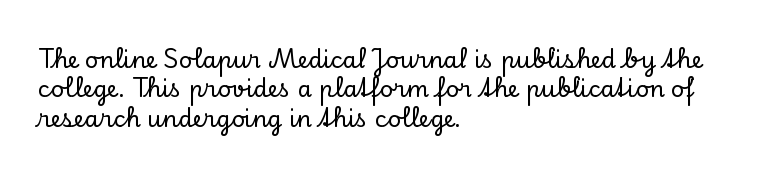
{"italic": "no", "underline": "no", "align": "left", "line_spacing": "normal", "line_spacing_ratio": 1.28, "letter_spacing": "normal", "letter_spacing_em": 0.0, "glyph_px": 23}
